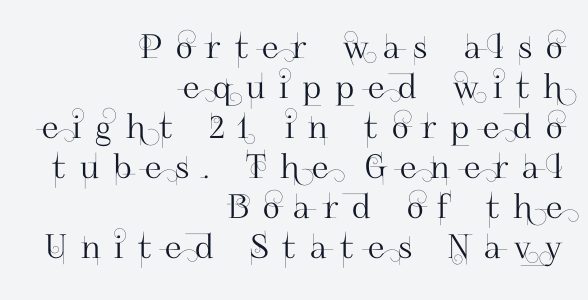
The image shows 33 px sans-serif type, upright; set right-aligned, line spacing 1.21x, unusually wide letter spacing (+0.42 em), not underlined; high stroke contrast and a small x-height.
